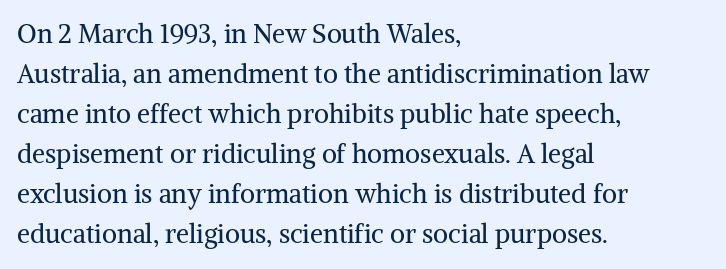
{"italic": "no", "bold": "no", "underline": "no", "align": "left", "line_spacing": "normal", "line_spacing_ratio": 1.54, "letter_spacing": "normal", "letter_spacing_em": 0.0, "glyph_px": 26}
